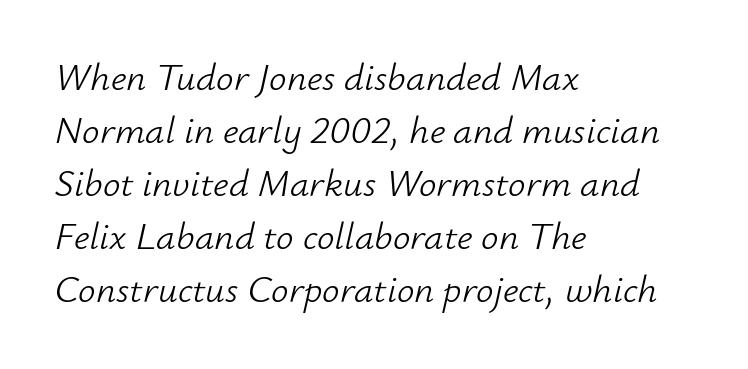
The gaps between neighbouring characters are ordinary and unremarkable. Each letter keeps its own natural width here, so spacing adapts to shape. Check under the words: just untouched page. These lines stack with their left ends in a neat column. Does the lettering tilt? It does — this is italic. Rows of type keep a routine distance in the vertical direction.
